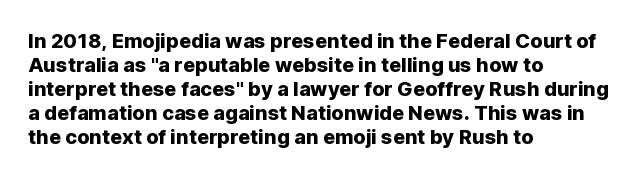
Q: Is the text italic (slanted)? A: No, it is upright.
Q: Is the text underlined? A: No.
Q: How is the paragraph aligned? A: Left-aligned.
Q: Is the spacing between letters normal or unusually wide? A: Normal.
